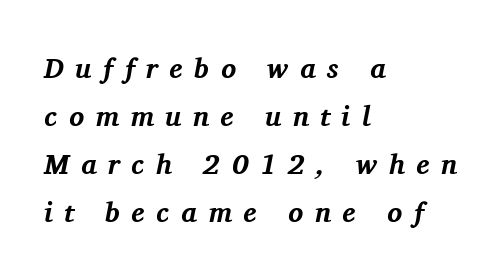
A typesetter would call this heavily tracked-out type. Each glyph is drawn with heavy, bold strokes. This is oblique type, the kind used for emphasis or titles. Quick note: underline off.
